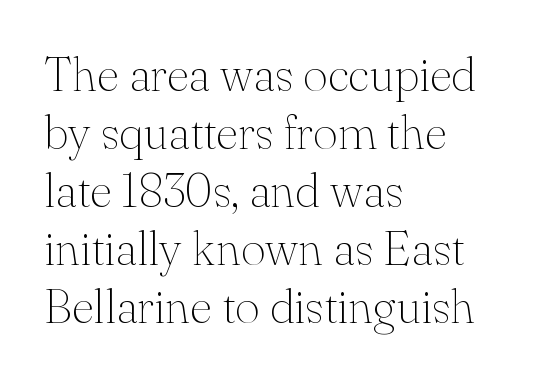
{"serif": "yes", "italic": "no", "bold": "no", "weight": "thin", "width": "normal", "stroke_contrast": "medium", "x_height": "small", "monospaced": "no", "underline": "no", "align": "left", "line_spacing_ratio": 1.21, "letter_spacing": "normal", "letter_spacing_em": 0.0, "glyph_px": 48}
